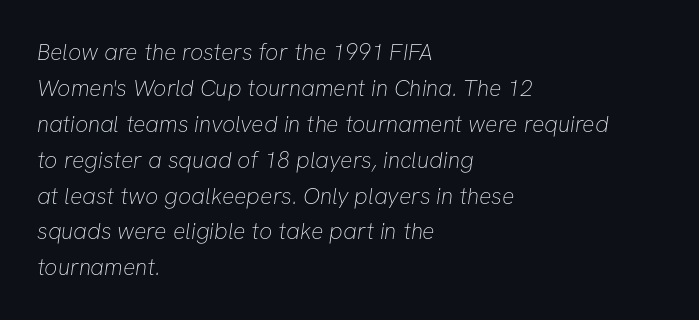
{"bold": "no", "underline": "no", "align": "left", "line_spacing": "normal", "line_spacing_ratio": 1.56, "letter_spacing": "normal", "letter_spacing_em": 0.0, "glyph_px": 23}
